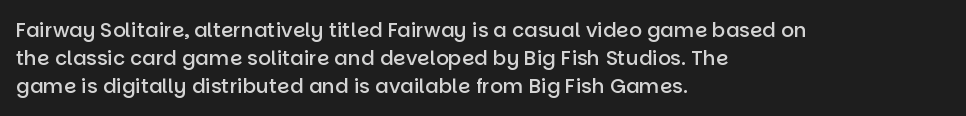
Q: Is the text bold? A: Semi-bold.
Q: Is the text italic (slanted)? A: No, it is upright.
Q: Is the text underlined? A: No.
Q: How is the paragraph aligned? A: Left-aligned.
Q: Is the spacing between letters normal or unusually wide? A: Normal.
Q: Is the spacing between lines tight, normal or loose? A: Normal.
